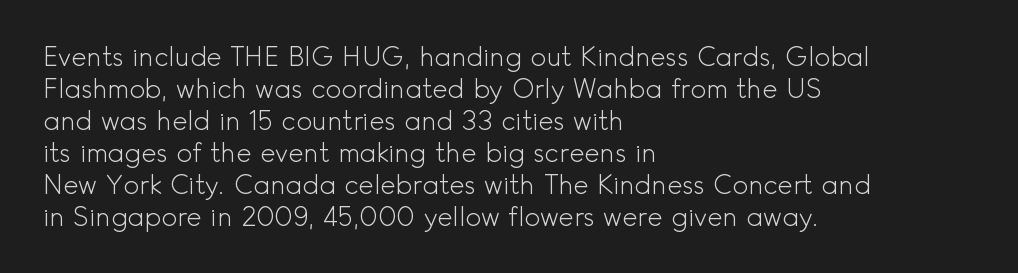
The image shows 26 px text type, upright; set left-aligned, line spacing 1.23x, normal letter spacing, not underlined.
